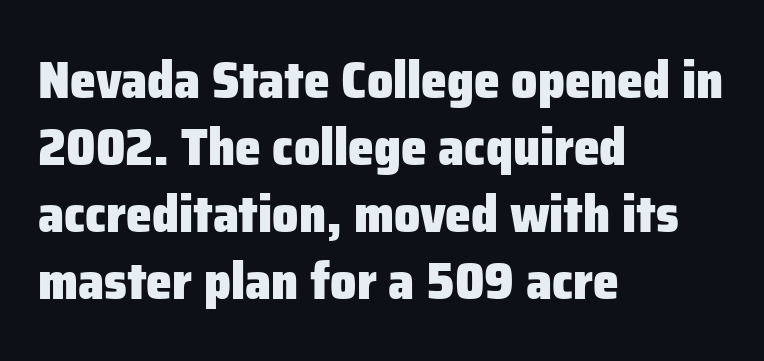
The face used here is a sans, in the tradition of grotesques and geometrics. Alignment: flush left. Rule under the text: the space is simply empty. On the weight axis this lands at bold, roughly 700.
